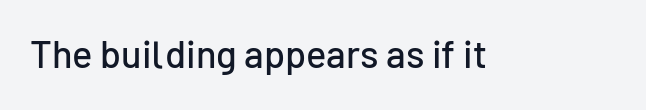
The string is rendered with underlining switched off. Is this a sans? Yes — the strokes have no serifs. Character widths vary here, with narrow letters taking less room than wide ones. Posture: vertical. These lines keep a tight, regular rhythm from letter to letter.
